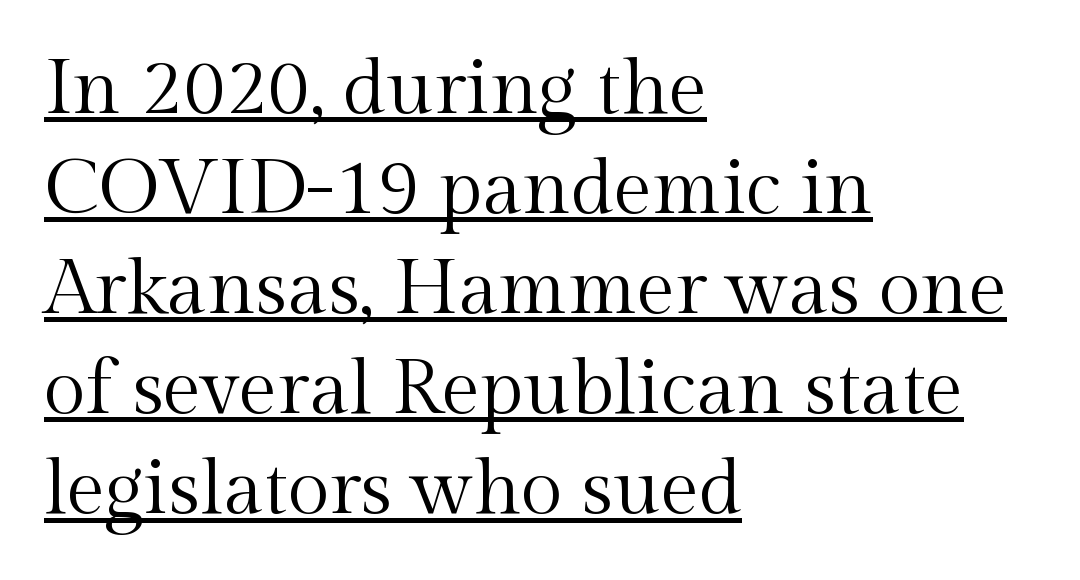
The image shows 77 px regular-weight serif type, upright; set left-aligned, normal line spacing (1.3x), normal letter spacing, underlined; a medium x-height.
